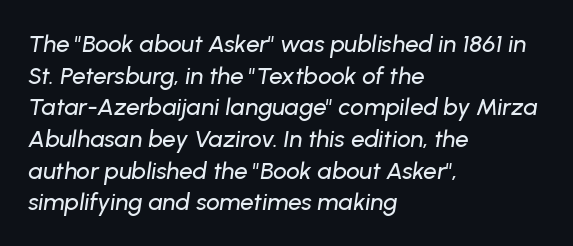
{"italic": "yes", "lean": "right", "slant_degrees": 8, "underline": "no", "align": "left", "line_spacing": "normal", "line_spacing_ratio": 1.32, "letter_spacing": "normal", "letter_spacing_em": 0.0, "glyph_px": 24}
